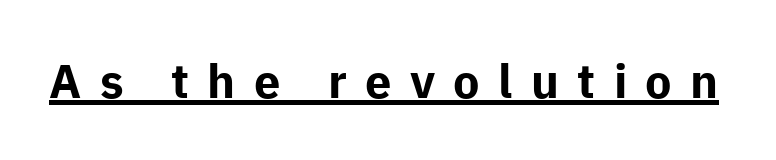
No italicization has been applied; the sample stays upright. Does extra space separate the letters? Yes, quite a lot of it. Grotesque or geometric, the face here clearly has no serifs. Set as a true bold cut, around the 700 mark. Think of a printed novel: that variable character pitch is what you see here.
